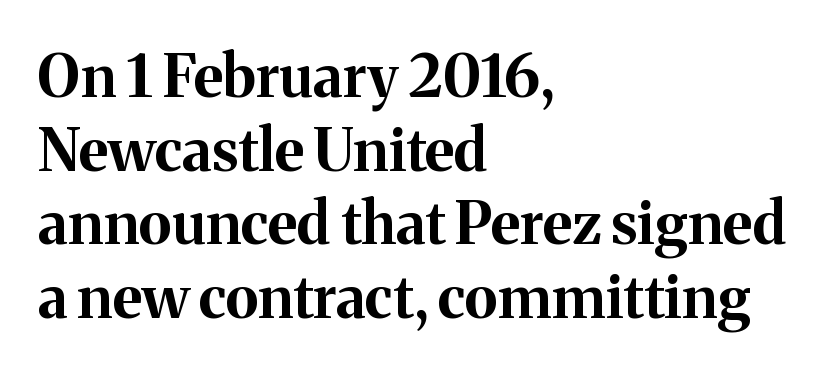
{"serif": "yes", "italic": "no", "bold": "yes", "weight": "bold", "width": "normal", "stroke_contrast": "medium", "x_height": "medium", "monospaced": "no", "underline": "no", "align": "left", "line_spacing": "normal", "line_spacing_ratio": 1.25, "letter_spacing": "normal", "letter_spacing_em": 0.0, "glyph_px": 59}
